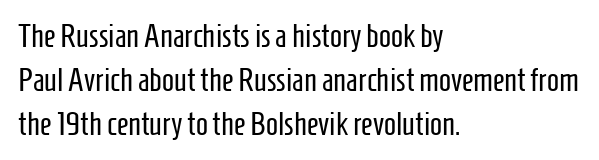
The image shows 32 px regular-weight, condensed sans-serif type, upright; set left-aligned, normal line spacing (1.37x), normal letter spacing, not underlined; low stroke contrast and a medium x-height.
